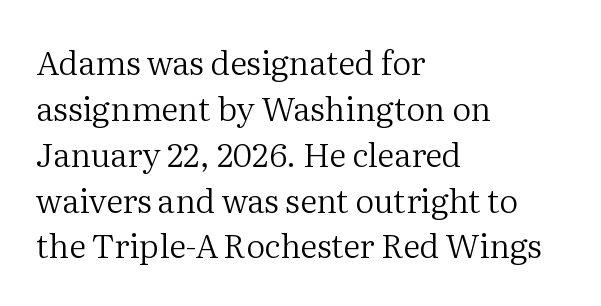
{"serif": "yes", "italic": "no", "bold": "no", "weight": "regular", "width": "normal", "stroke_contrast": "medium", "x_height": "medium", "monospaced": "no", "underline": "no", "align": "left", "line_spacing": "normal", "line_spacing_ratio": 1.39, "letter_spacing": "normal", "letter_spacing_em": 0.0, "glyph_px": 33}
